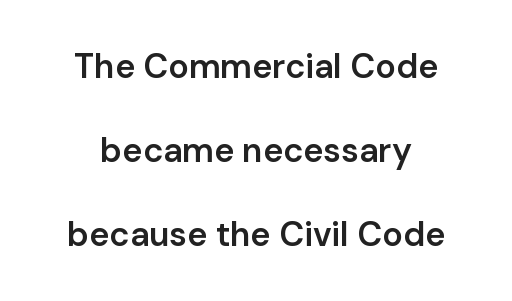
Q: Is the text bold? A: Semi-bold.
Q: Is the text italic (slanted)? A: No, it is upright.
Q: Is the typeface a serif or a sans-serif typeface? A: Sans-serif.
Q: Is the text underlined? A: No.
Q: Is the spacing between letters normal or unusually wide? A: Normal.
Q: Is the spacing between lines tight, normal or loose? A: Loose.
Q: Width (condensed, normal, or wide)? A: Normal.
Q: Stroke contrast? A: Low.
Q: x-height? A: Medium.
Q: Monospaced? A: No.
